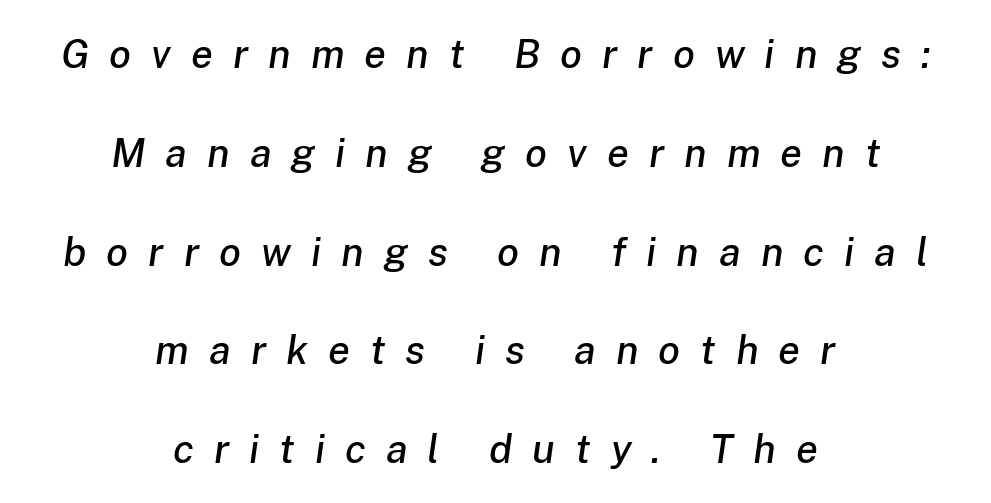
Interline gaps are noticeably wide in this sample. The paragraph has two soft edges and a firm central axis. This sample uses expanded letter spacing, leaving extra air between glyphs. When letters slant like this, we call the style italic.
